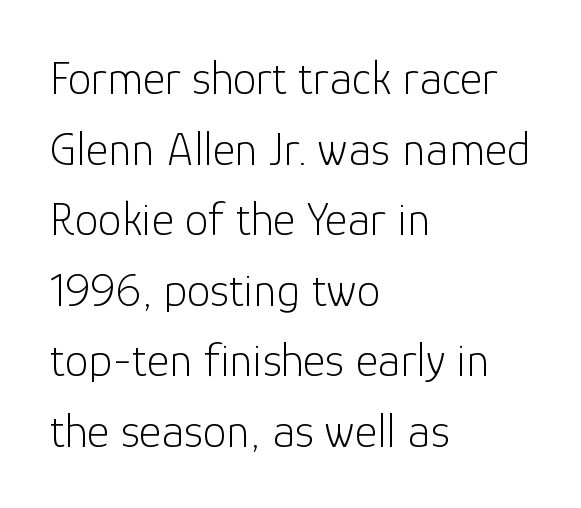
The block of text has a typical density, with ordinary space between rows. The strokes are not fattened; the text isn't bold. Each word holds together tightly as a unit, with standard inter-letter gaps. Spacing verdict: proportional, widths tailored to each character. A bare baseline throughout the passage. No italicization has been applied; the sample stays upright.
